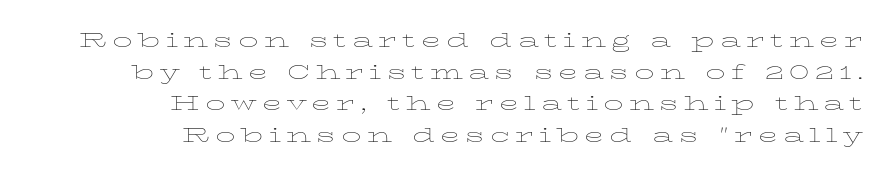
Q: Is the text bold? A: No.
Q: Is the text italic (slanted)? A: No, it is upright.
Q: Is the text underlined? A: No.
Q: How is the paragraph aligned? A: Right-aligned.
Q: Is the spacing between letters normal or unusually wide? A: Unusually wide.
